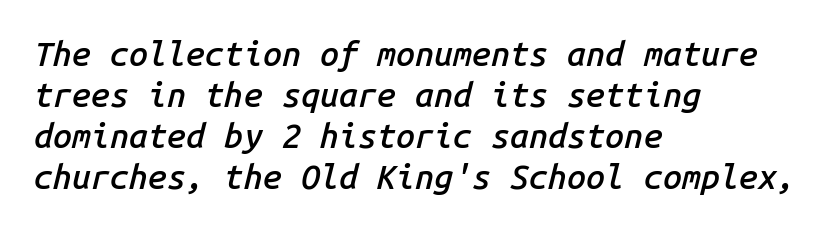
Each line starts at the same left margin while the right side varies. The passage shown is typed in a monospace face where columns stay perfectly aligned. Quick note: underline off. The passage shown is semibold, sitting just below true bold.
